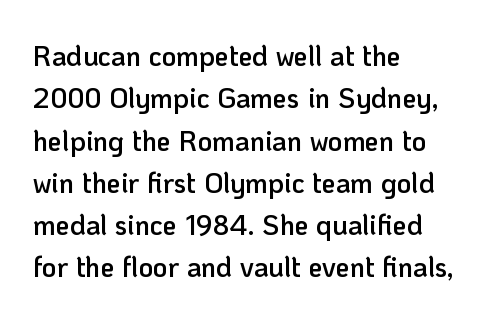
How are the letters spaced? Ordinarily, with no added tracking. This rendering features lettering with no underline. Note the varied advance widths — an 'i' is clearly narrower than an 'm'. These lines were composed using upright roman letters. A semibold gives these letters moderate extra thickness, short of bold.
